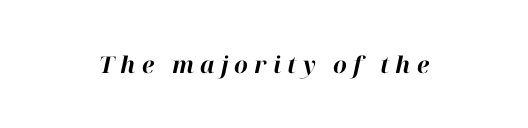
The image shows 23 px bold type, italic (leaning right); set unusually wide letter spacing (+0.26 em), not underlined.
